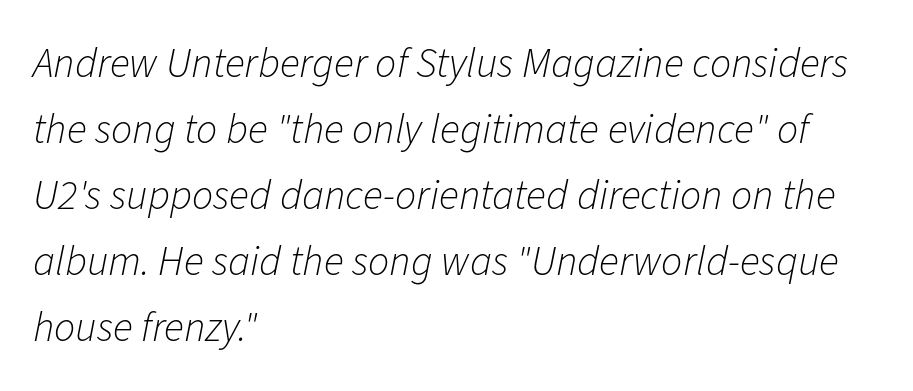
Q: Is the text bold? A: No.
Q: Is the text italic (slanted)? A: Yes, it leans right by about 11 degrees.
Q: Is the text underlined? A: No.
Q: How is the paragraph aligned? A: Left-aligned.
Q: Is the spacing between letters normal or unusually wide? A: Normal.
Q: Is the spacing between lines tight, normal or loose? A: Normal.
Q: Width (condensed, normal, or wide)? A: Normal.
Q: Stroke contrast? A: Low.
Q: x-height? A: Medium.
Q: Monospaced? A: No.
